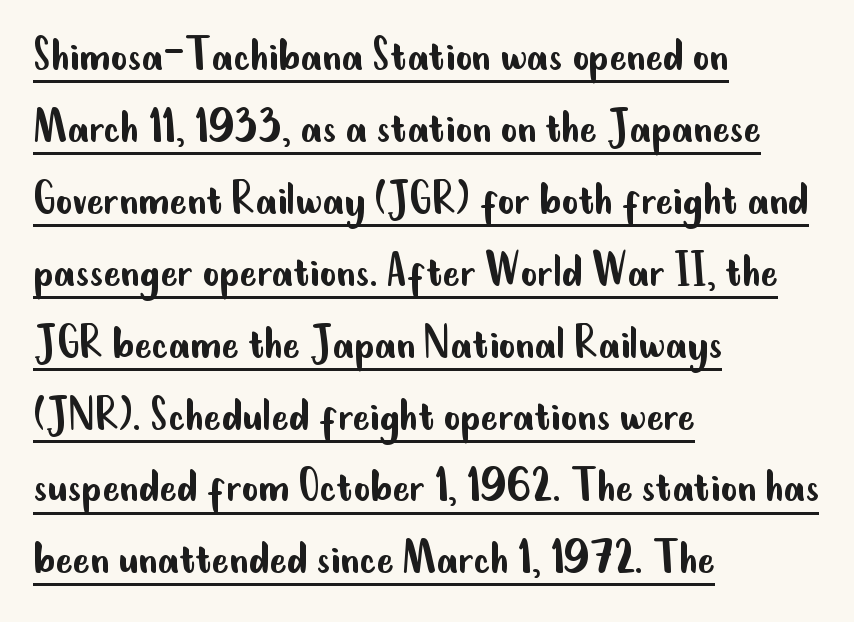
The image shows 51 px regular-weight, condensed sans-serif type, upright; set left-aligned, normal line spacing (1.41x), normal letter spacing, underlined; low stroke contrast and a small x-height.
